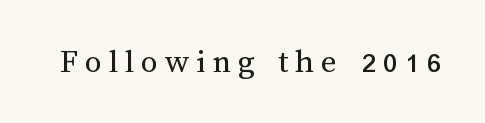
{"italic": "no", "bold": "no", "weight": "regular", "width": "normal", "stroke_contrast": "medium", "x_height": "medium", "monospaced": "no", "underline": "no", "letter_spacing": "wide", "letter_spacing_em": 0.2, "glyph_px": 34}
